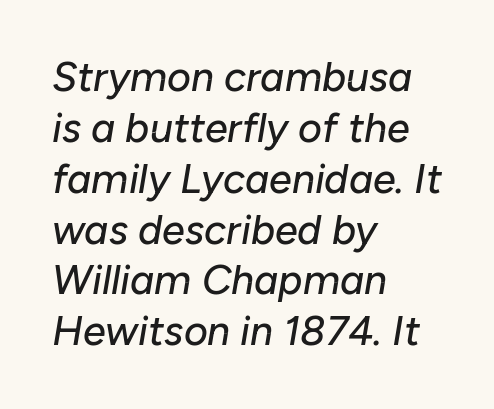
The image shows 41 px text type, italic (leaning right); set left-aligned, line spacing 1.24x, normal letter spacing, not underlined; low stroke contrast and a medium x-height.
